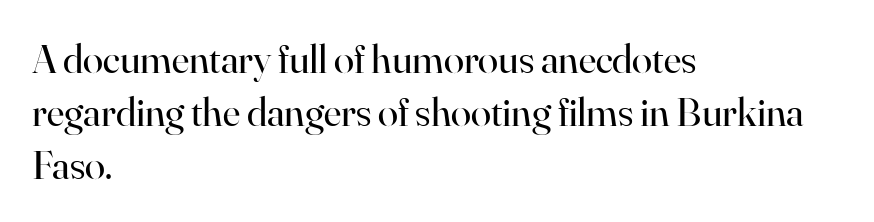
The image shows 41 px regular-weight serif type, upright; set left-aligned, normal line spacing (1.29x), normal letter spacing, not underlined; high stroke contrast and a small x-height.
